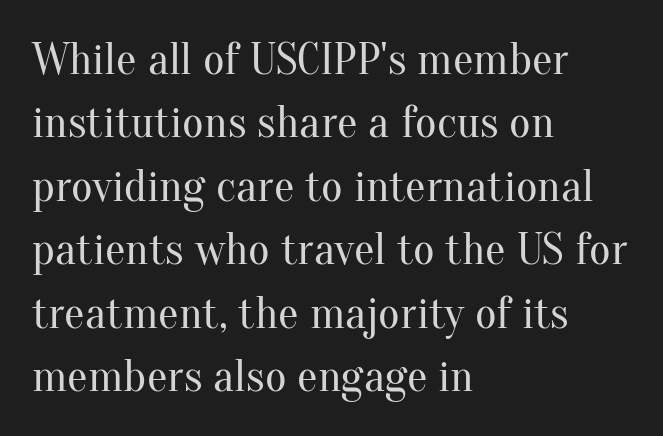
Q: Is the text bold? A: No.
Q: Is the text italic (slanted)? A: No, it is upright.
Q: Is the typeface a serif or a sans-serif typeface? A: Serif.
Q: Is the text underlined? A: No.
Q: How is the paragraph aligned? A: Left-aligned.
Q: Is the spacing between letters normal or unusually wide? A: Normal.
Q: Is the spacing between lines tight, normal or loose? A: Normal.
Q: Width (condensed, normal, or wide)? A: Normal.
Q: Stroke contrast? A: Medium.
Q: x-height? A: Small.
Q: Monospaced? A: No.
